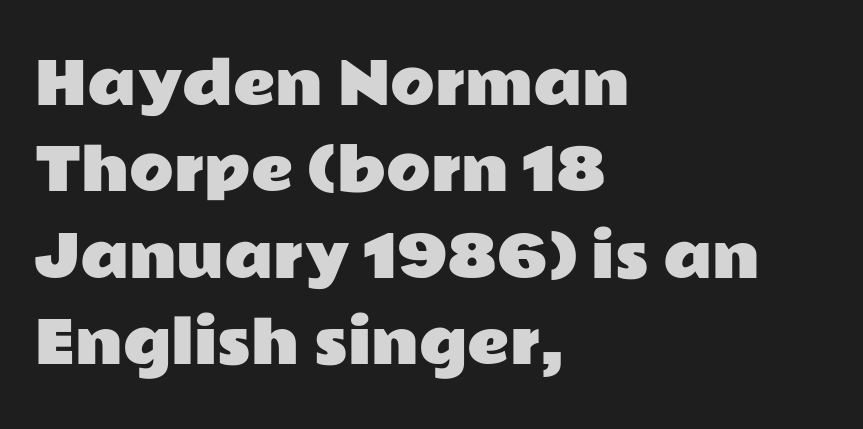
Has an underline been added? It has not. The letterforms sit shoulder to shoulder at normal distance. In terms of letterform style, serifs are entirely absent. A typesetter would call this leading conventional body-copy spacing. These lines are rendered in a variable-pitch font.
